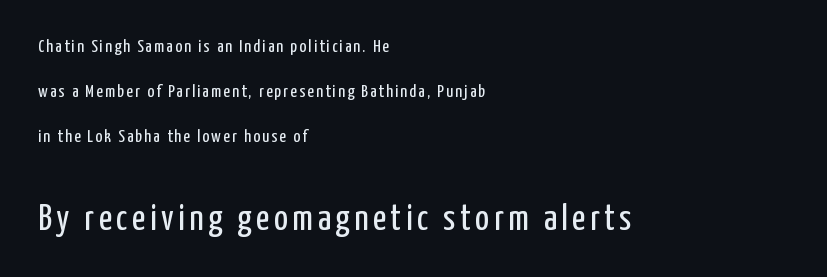
{"serif": "no", "italic": "no", "bold": "no", "weight": "regular", "width": "condensed", "stroke_contrast": "low", "x_height": "medium", "monospaced": "no", "underline": "no", "align": "left", "line_spacing": "loose", "line_spacing_ratio": 2.49, "larger_block": "second", "size_ratio": 2.06, "glyph_px": 37}
